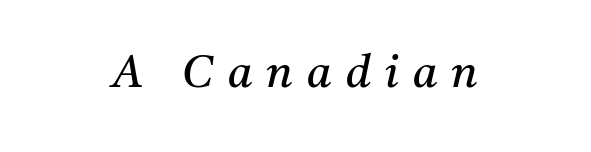
Q: Is the text bold? A: No.
Q: Is the text italic (slanted)? A: Yes, it leans right by about 11 degrees.
Q: Is the typeface a serif or a sans-serif typeface? A: Serif.
Q: Is the text underlined? A: No.
Q: Is the spacing between letters normal or unusually wide? A: Unusually wide.
Q: Width (condensed, normal, or wide)? A: Normal.
Q: Stroke contrast? A: Medium.
Q: x-height? A: Medium.
Q: Monospaced? A: No.
